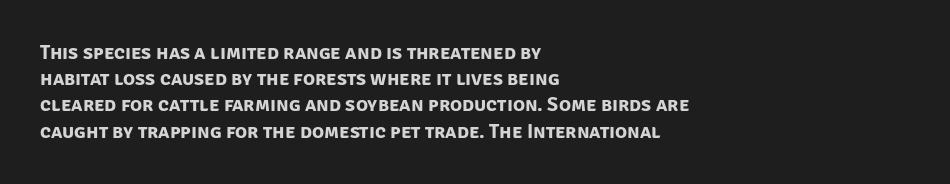
This block has exactly the height ordinary leading produces. As a designer I'd log this as weight 700, bold. The line texture is even and compact thanks to regular tracking. Layout note: lines flush left. The area under the type is left untouched.
